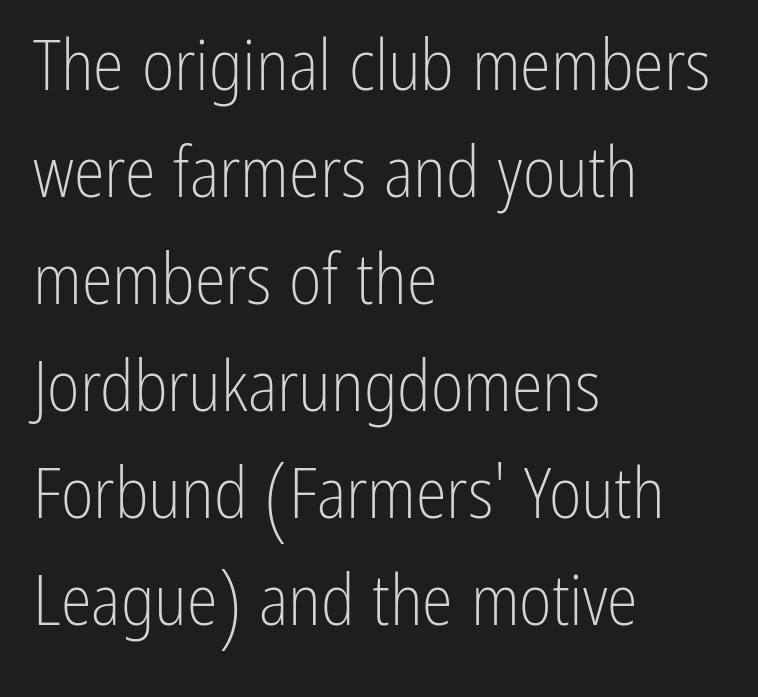
Serifs: no, the terminals of the letterforms are clean. A clean baseline with only descenders dipping below it. Looks like regular typesetting: each glyph gets only the width it needs. How are the letters spaced? Ordinarily, with no added tracking. Heft: none added — not bold.
